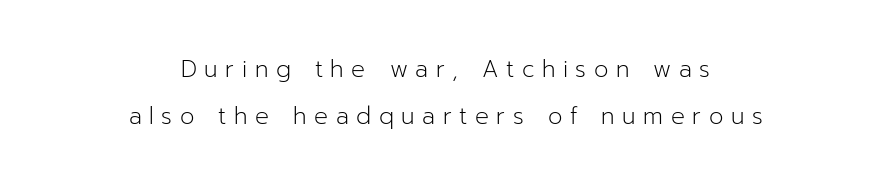
{"italic": "no", "bold": "no", "underline": "no", "align": "center", "line_spacing": "loose", "line_spacing_ratio": 2.05, "letter_spacing": "wide", "letter_spacing_em": 0.33, "glyph_px": 23}
